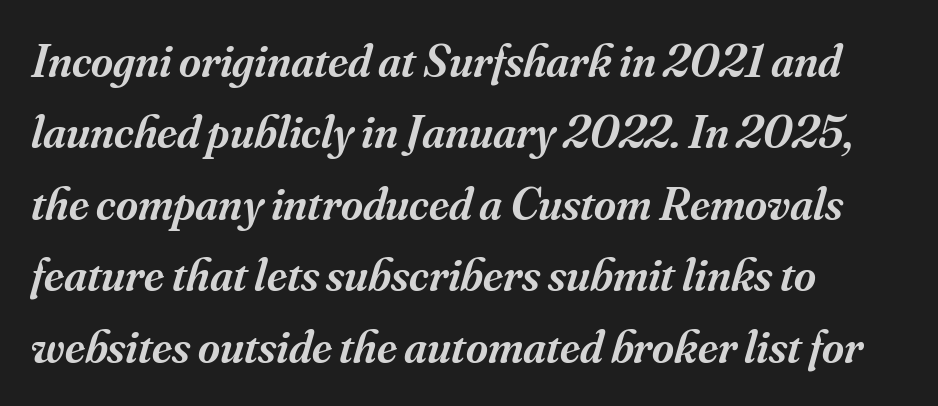
The image shows 47 px semibold serif type, italic (leaning right); set left-aligned, normal line spacing (1.52x), normal letter spacing, not underlined; medium stroke contrast and a small x-height.
